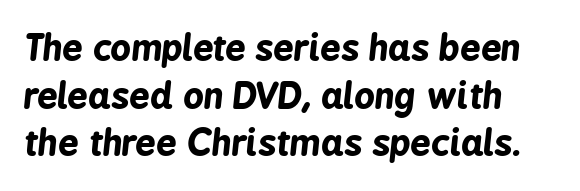
The image shows 36 px bold, condensed type, italic (leaning right); set normal line spacing (1.32x), normal letter spacing, not underlined; low stroke contrast and a medium x-height.
